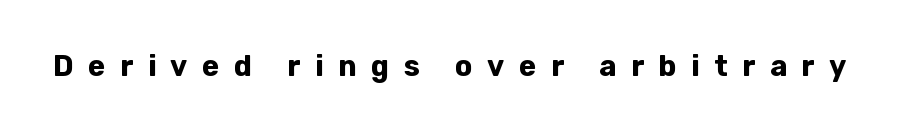
{"serif": "no", "italic": "no", "bold": "yes", "weight": "bold", "width": "normal", "stroke_contrast": "low", "x_height": "medium", "monospaced": "no", "underline": "no", "letter_spacing": "wide", "letter_spacing_em": 0.5, "glyph_px": 29}
